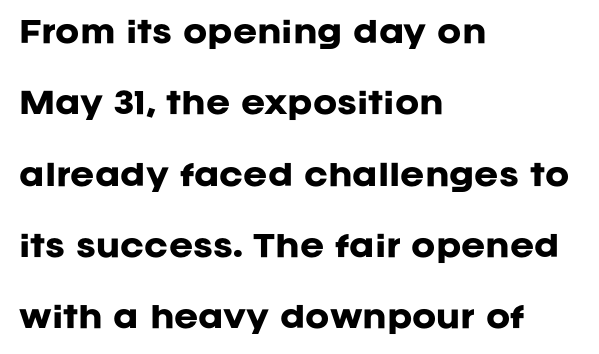
Q: Is the text bold? A: Yes.
Q: Is the text italic (slanted)? A: No, it is upright.
Q: Is the typeface a serif or a sans-serif typeface? A: Sans-serif.
Q: Is the text underlined? A: No.
Q: How is the paragraph aligned? A: Left-aligned.
Q: Is the spacing between letters normal or unusually wide? A: Normal.
Q: Is the spacing between lines tight, normal or loose? A: Loose.
Q: Width (condensed, normal, or wide)? A: Normal.
Q: Stroke contrast? A: Low.
Q: x-height? A: Large.
Q: Monospaced? A: No.
